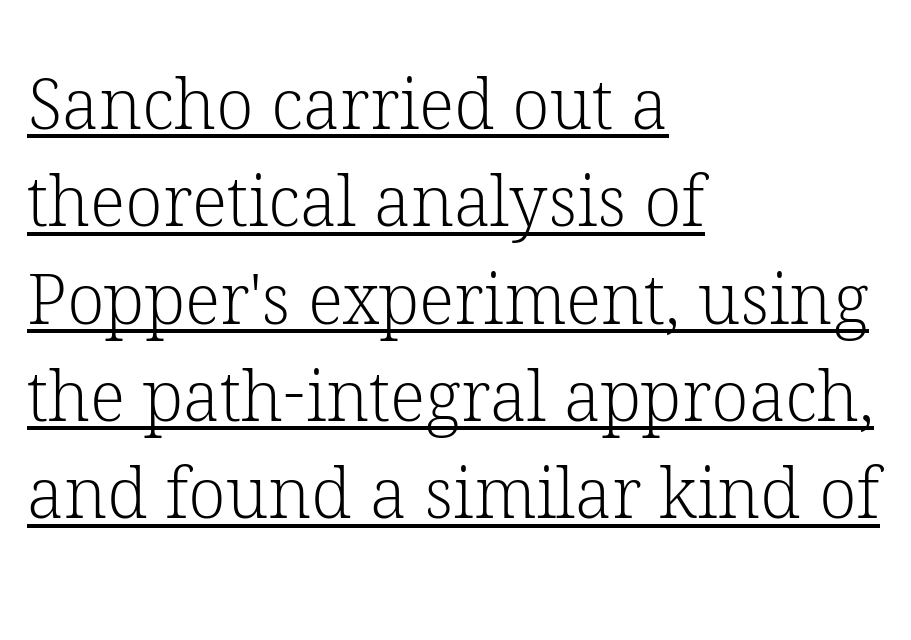
The image shows 69 px light serif type, upright; set left-aligned, normal line spacing (1.41x), normal letter spacing, underlined; low stroke contrast and a medium x-height.
